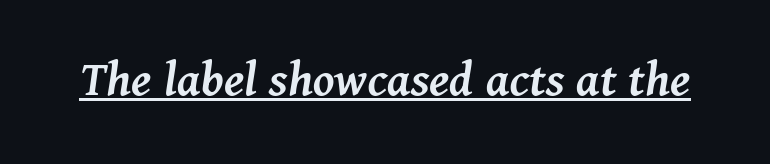
The image shows 52 px semibold type, italic (leaning right); set normal letter spacing, underlined; medium stroke contrast and a medium x-height.
